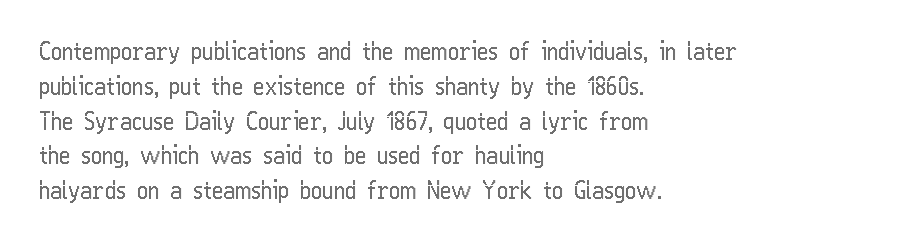
Q: Is the text italic (slanted)? A: No, it is upright.
Q: Is the text underlined? A: No.
Q: How is the paragraph aligned? A: Left-aligned.
Q: Is the spacing between letters normal or unusually wide? A: Normal.
Q: Is the spacing between lines tight, normal or loose? A: Normal.
